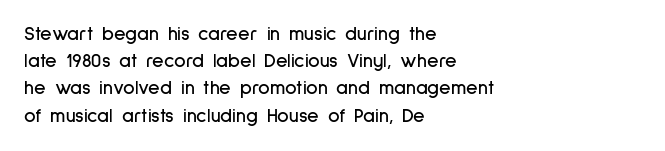
{"italic": "no", "underline": "no", "align": "left", "line_spacing": "normal", "line_spacing_ratio": 1.36, "letter_spacing": "normal", "letter_spacing_em": 0.0, "glyph_px": 20}
